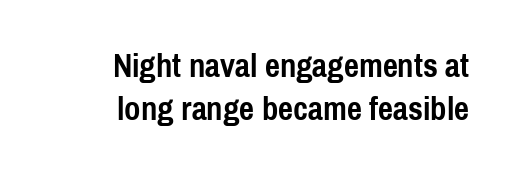
The typesetting leans heavy: a genuine bold. Inter-character spacing is left at the font's built-in metrics. Is this a fixed-width face? No — the glyphs have proportional, varying widths. Evenly set lines give the paragraph a standard silhouette. Underlining? Definitely not there. I'd call this a sans setting — the letters go barefoot.
